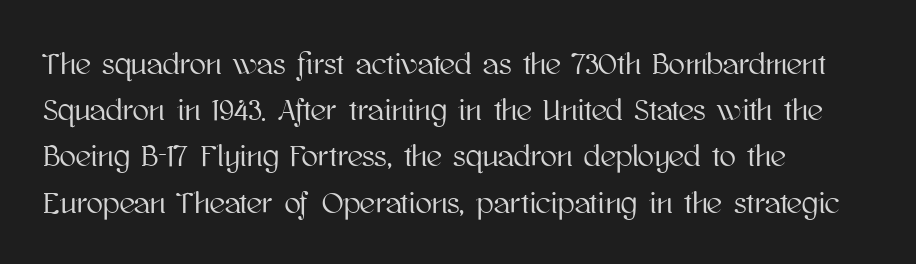
The image shows 30 px text type, upright; set left-aligned, normal line spacing (1.54x), normal letter spacing, not underlined; high stroke contrast and a medium x-height.
